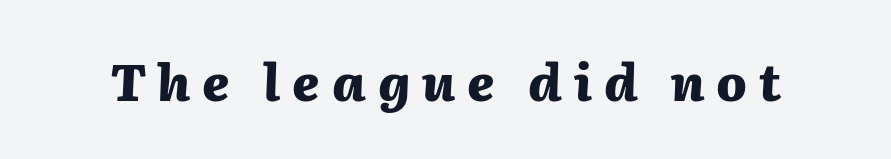
The image shows 50 px heavy type, italic (leaning right); set unusually wide letter spacing (+0.24 em), not underlined; medium stroke contrast and a medium x-height.
